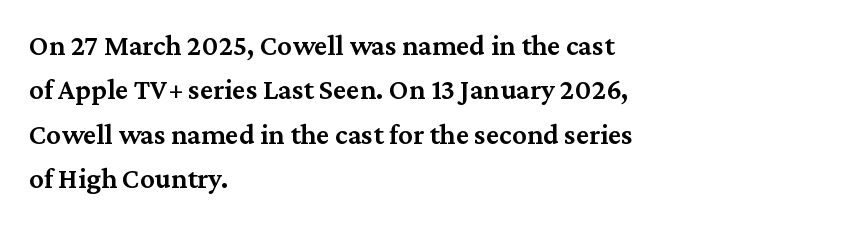
Q: Is the text bold? A: Semi-bold.
Q: Is the text italic (slanted)? A: No, it is upright.
Q: Is the typeface a serif or a sans-serif typeface? A: Serif.
Q: Is the text underlined? A: No.
Q: How is the paragraph aligned? A: Left-aligned.
Q: Is the spacing between letters normal or unusually wide? A: Normal.
Q: Is the spacing between lines tight, normal or loose? A: Normal.
Q: Width (condensed, normal, or wide)? A: Normal.
Q: Stroke contrast? A: Medium.
Q: x-height? A: Medium.
Q: Monospaced? A: No.
